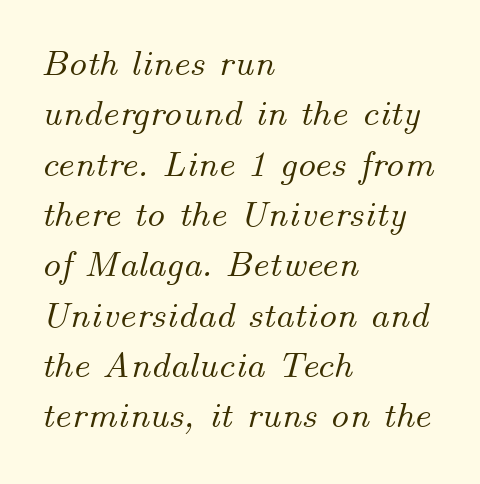
{"italic": "yes", "lean": "right", "slant_degrees": 14, "width": "normal", "stroke_contrast": "medium", "x_height": "small", "monospaced": "no", "underline": "no", "align": "left", "line_spacing": "normal", "line_spacing_ratio": 1.36, "letter_spacing": "normal", "letter_spacing_em": 0.0, "glyph_px": 37}
